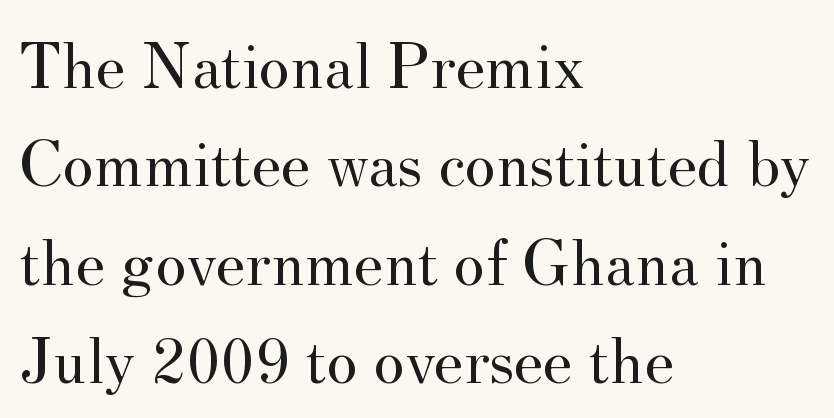
Upright lettering throughout. Visually the block forms a straight wall on the left and a jagged coastline on the right. This is not heavy type; no bold has been used. Beneath every word, the page is bare. The letters sit at their default tracking, neither squeezed nor spread.
